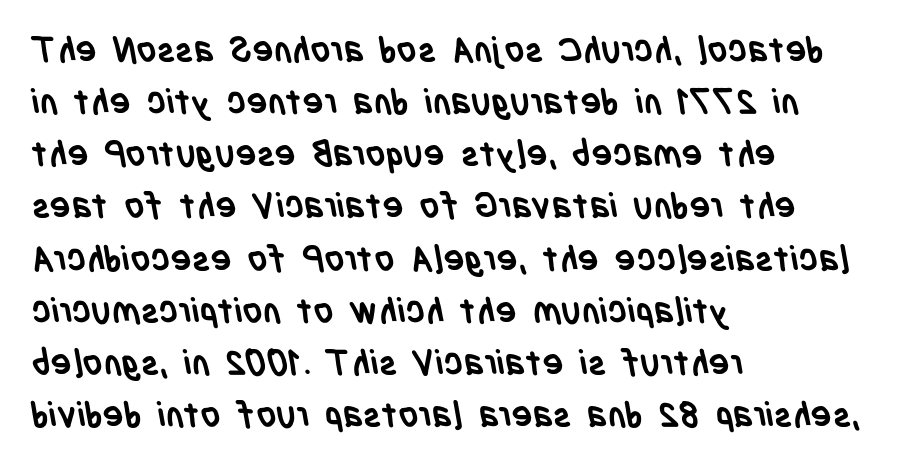
The image shows 35 px semibold, condensed sans-serif type; set left-aligned, normal line spacing (1.49x), normal letter spacing, not underlined; low stroke contrast and a large x-height.
